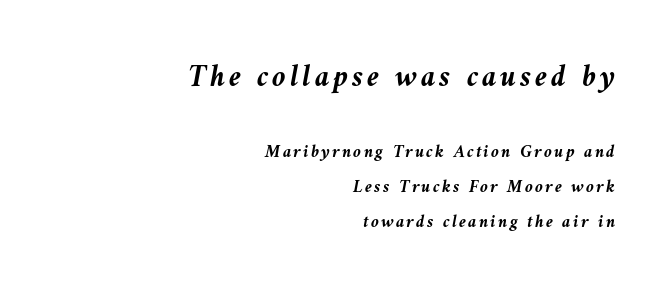
The image shows 31 px semibold type, italic (leaning left); set right-aligned, loose line spacing (1.95x), not underlined; the first (top) block is 1.72x larger; medium stroke contrast and a medium x-height.
